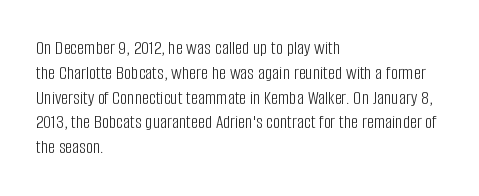
{"italic": "no", "bold": "no", "underline": "no", "align": "left", "line_spacing_ratio": 1.24, "letter_spacing": "normal", "letter_spacing_em": 0.0, "glyph_px": 20}
